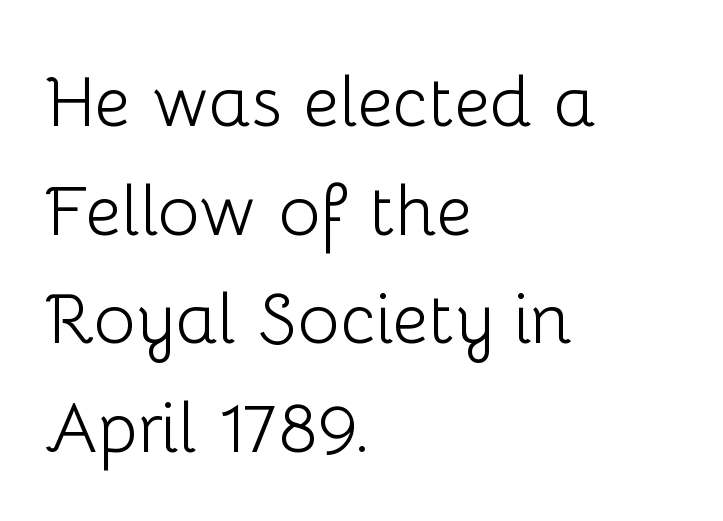
{"serif": "no", "italic": "no", "bold": "no", "weight": "light", "width": "normal", "stroke_contrast": "low", "x_height": "medium", "monospaced": "no", "underline": "no", "align": "left", "line_spacing": "normal", "line_spacing_ratio": 1.53, "letter_spacing": "normal", "letter_spacing_em": 0.0, "glyph_px": 71}
